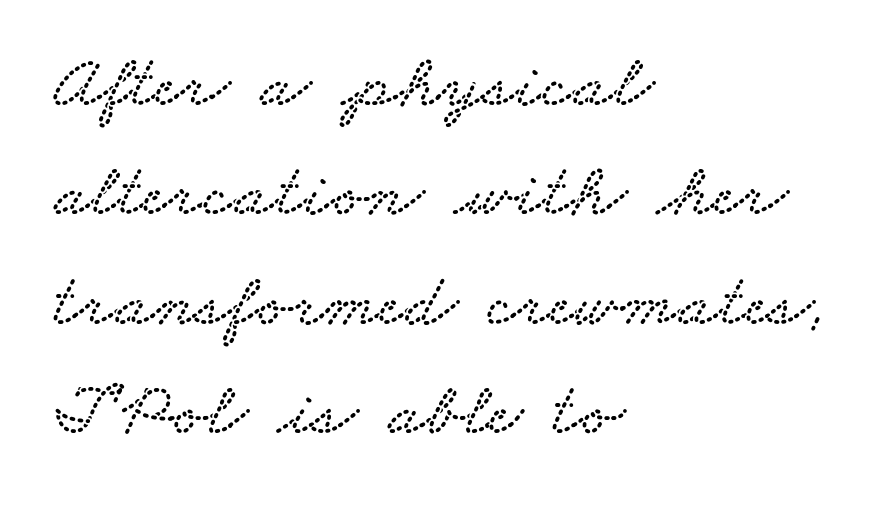
The image shows 75 px wide serif type; set left-aligned, normal line spacing (1.46x), normal letter spacing, not underlined; low stroke contrast and a small x-height.
